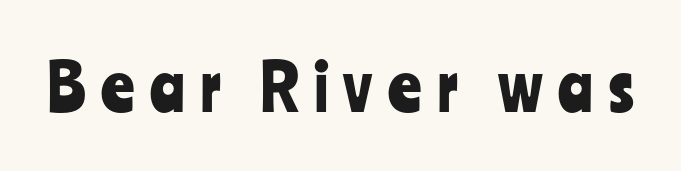
{"serif": "no", "italic": "no", "width": "condensed", "stroke_contrast": "low", "x_height": "medium", "monospaced": "no", "underline": "no", "letter_spacing": "wide", "letter_spacing_em": 0.25, "glyph_px": 64}
